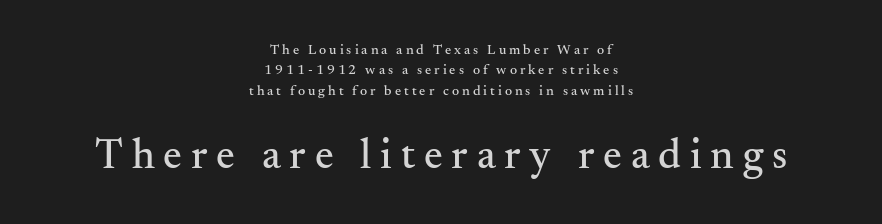
Q: Is the text italic (slanted)? A: No, it is upright.
Q: Is the typeface a serif or a sans-serif typeface? A: Serif.
Q: Is the text underlined? A: No.
Q: How is the paragraph aligned? A: Centered.
Q: Is the spacing between letters normal or unusually wide? A: Unusually wide.
Q: Is the spacing between lines tight, normal or loose? A: Normal.
Q: Which block of text is set in a larger size, the first (top) or the second (bottom)? A: The second (bottom) one.
Q: Width (condensed, normal, or wide)? A: Normal.
Q: Stroke contrast? A: Medium.
Q: x-height? A: Small.
Q: Monospaced? A: No.
